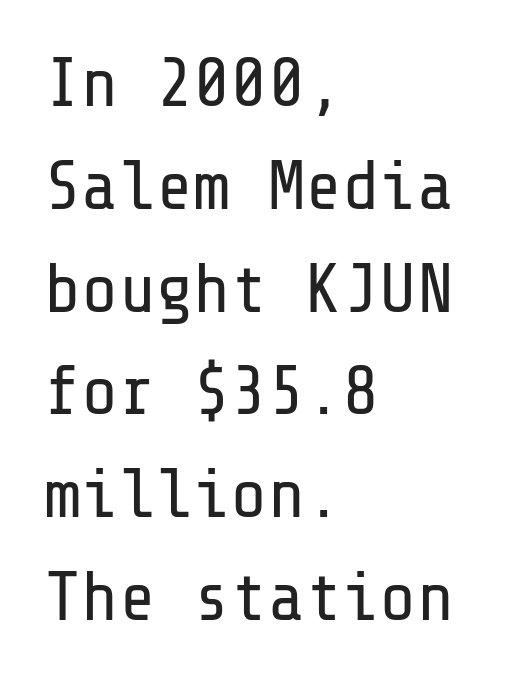
{"serif": "no", "italic": "no", "bold": "no", "weight": "regular", "width": "normal", "stroke_contrast": "low", "x_height": "medium", "underline": "no", "align": "left", "line_spacing": "normal", "line_spacing_ratio": 1.49, "letter_spacing": "normal", "letter_spacing_em": 0.0, "glyph_px": 69}
